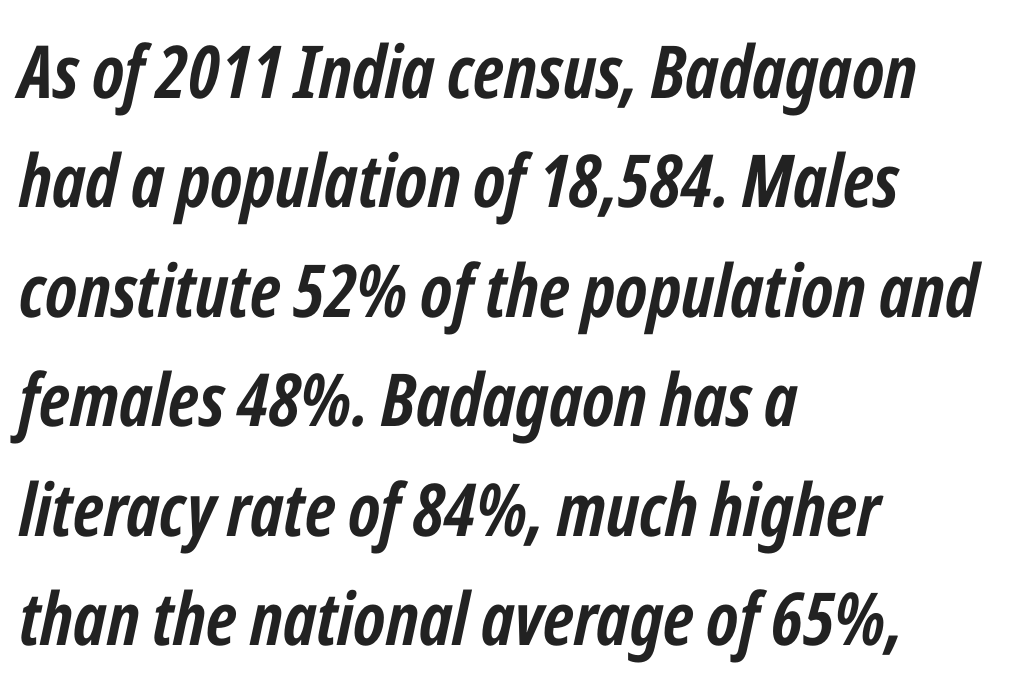
{"italic": "yes", "lean": "right", "slant_degrees": 12, "bold": "yes", "weight": "semibold", "width": "condensed", "stroke_contrast": "low", "x_height": "medium", "monospaced": "no", "underline": "no", "align": "left", "line_spacing": "normal", "line_spacing_ratio": 1.5, "letter_spacing": "normal", "letter_spacing_em": 0.0, "glyph_px": 73}
